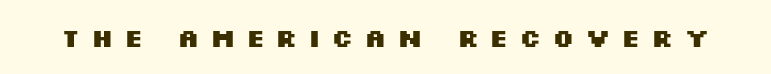
The image shows 26 px bold type, upright; set unusually wide letter spacing (+0.39 em), not underlined.
